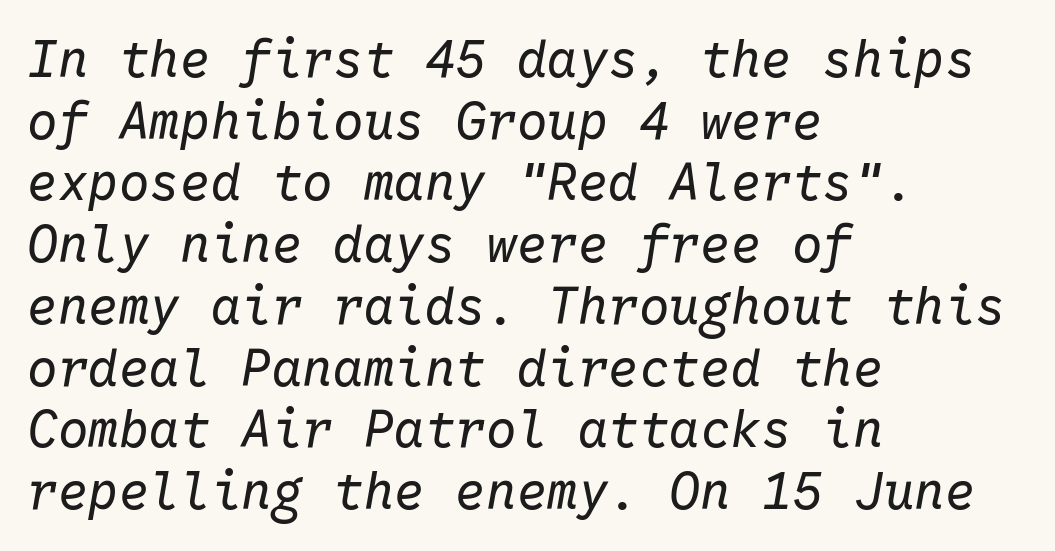
The text carries the slant typical of an italic or oblique font. Each letter, wide or thin by design, is forced into the same width here. Anything drawn beneath the words? Only blank space. Line beginnings align vertically; line endings do not. Tracking value appears to be zero — textbook default spacing. Counters stay open thanks to moderate or lighter strokes.
